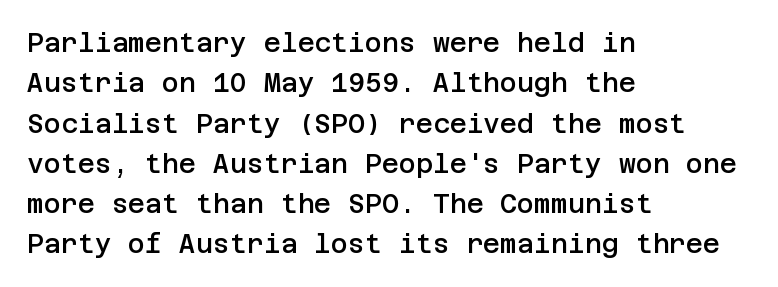
Posture: vertical. No word sits above an underline. Its strokes are somewhat broadened, the hallmark of semibold type. How are the letters spaced? Ordinarily, with no added tracking.
